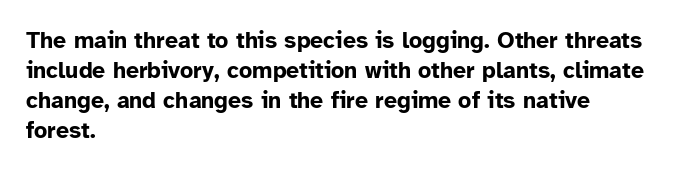
Q: Is the text bold? A: Yes.
Q: Is the text italic (slanted)? A: No, it is upright.
Q: Is the text underlined? A: No.
Q: How is the paragraph aligned? A: Left-aligned.
Q: Is the spacing between letters normal or unusually wide? A: Normal.
Q: Is the spacing between lines tight, normal or loose? A: Normal.
